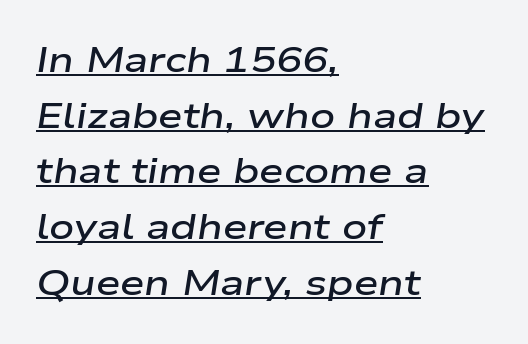
Slant detected: the letters are inclined. In CSS terms this would be text-align: left. Reading down the column, the eye jumps a familiar distance to each next line. Students, this is semibold: more ink than regular, less than bold.
